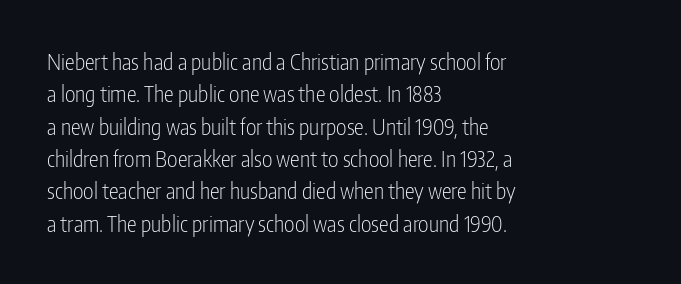
Q: Is the text bold? A: No.
Q: Is the text italic (slanted)? A: No, it is upright.
Q: Is the text underlined? A: No.
Q: How is the paragraph aligned? A: Left-aligned.
Q: Is the spacing between letters normal or unusually wide? A: Normal.
Q: Is the spacing between lines tight, normal or loose? A: Normal.
